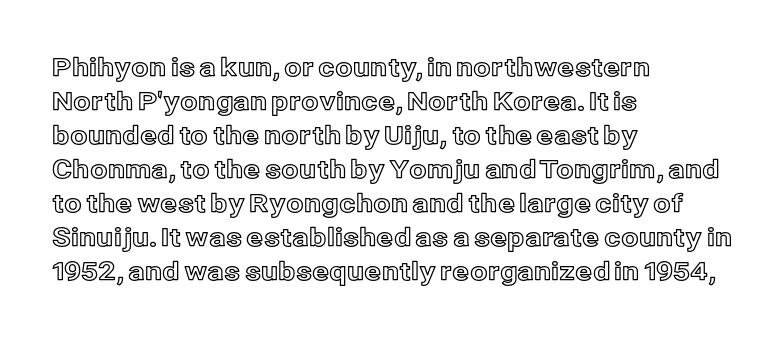
The image shows 25 px text type, upright; set left-aligned, normal line spacing (1.36x), normal letter spacing, not underlined.
